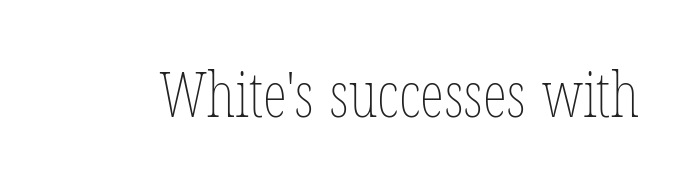
Q: Is the text bold? A: No.
Q: Is the text italic (slanted)? A: No, it is upright.
Q: Is the text underlined? A: No.
Q: Is the spacing between letters normal or unusually wide? A: Normal.
Q: Width (condensed, normal, or wide)? A: Condensed.
Q: Stroke contrast? A: Low.
Q: x-height? A: Medium.
Q: Monospaced? A: No.
